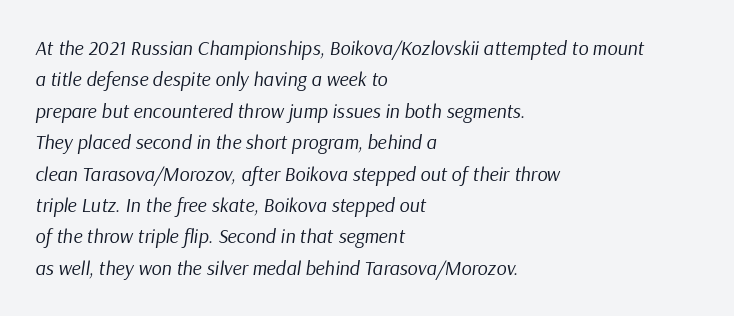
Unmarked baselines from the first word to the last. The line texture is even and compact thanks to regular tracking. Alignment: flush left. The lettering tilts uniformly, giving the passage an italic look. Is the type heavy? It reads as light-to-regular instead.
